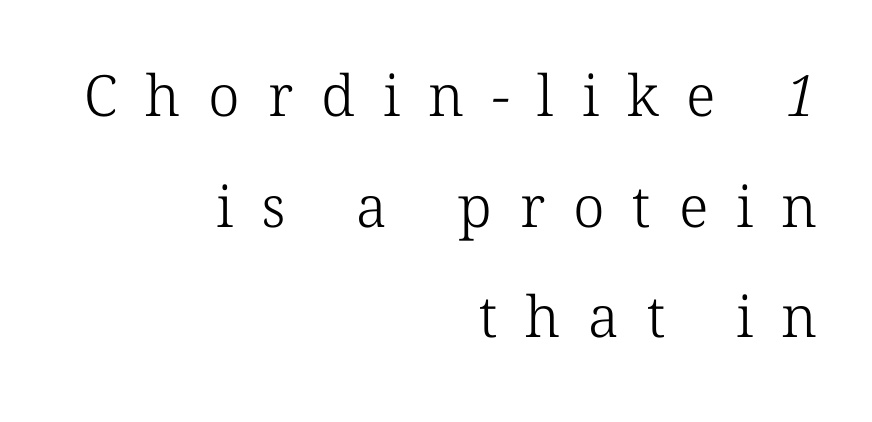
{"serif": "yes", "bold": "no", "weight": "light", "width": "normal", "stroke_contrast": "low", "x_height": "medium", "monospaced": "no", "underline": "no", "align": "right", "line_spacing": "loose", "line_spacing_ratio": 1.94, "letter_spacing": "wide", "letter_spacing_em": 0.49, "glyph_px": 57}
